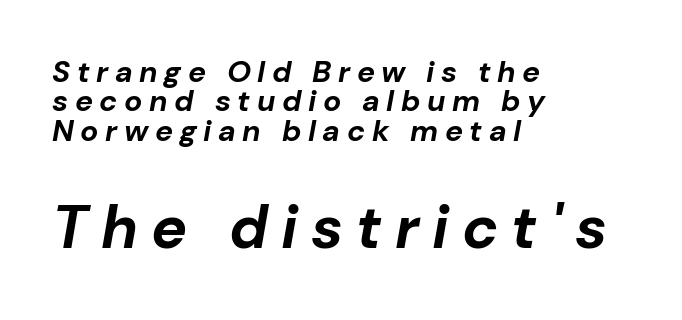
The image shows 60 px bold type, italic (leaning right); set left-aligned, tight line spacing (0.98x), unusually wide letter spacing (+0.22 em), not underlined; the second (bottom) block is 2.0x larger; low stroke contrast and a medium x-height.
